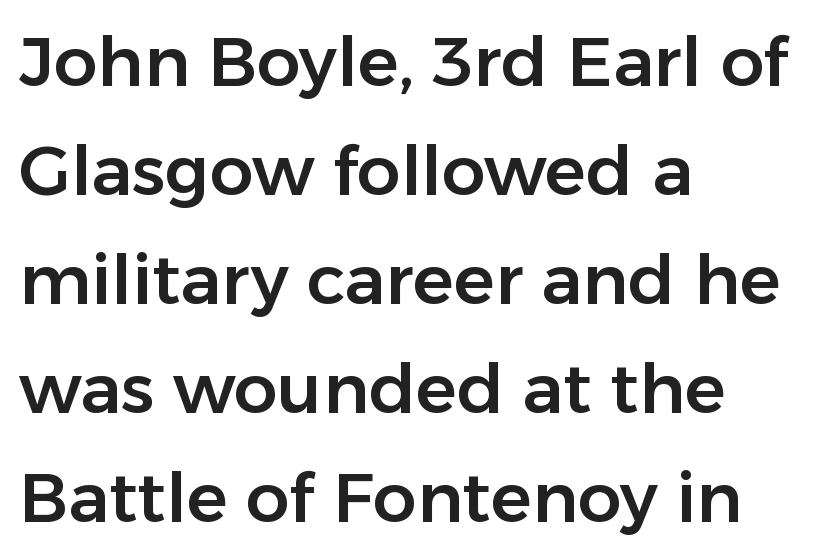
{"serif": "no", "italic": "no", "width": "normal", "stroke_contrast": "low", "x_height": "medium", "monospaced": "no", "underline": "no", "align": "left", "line_spacing": "normal", "line_spacing_ratio": 1.58, "letter_spacing": "normal", "letter_spacing_em": 0.0, "glyph_px": 69}
